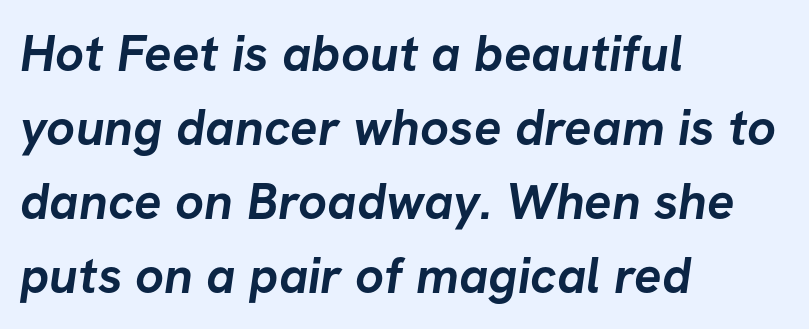
Q: Is the text bold? A: Yes.
Q: Is the typeface a serif or a sans-serif typeface? A: Sans-serif.
Q: Is the text underlined? A: No.
Q: How is the paragraph aligned? A: Left-aligned.
Q: Is the spacing between letters normal or unusually wide? A: Normal.
Q: Is the spacing between lines tight, normal or loose? A: Normal.
Q: Width (condensed, normal, or wide)? A: Normal.
Q: Stroke contrast? A: Low.
Q: x-height? A: Medium.
Q: Monospaced? A: No.
